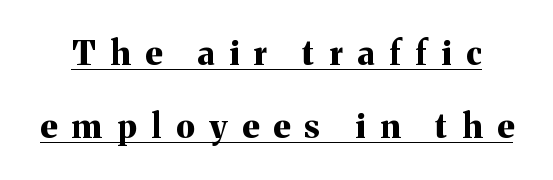
{"serif": "yes", "italic": "no", "bold": "yes", "weight": "bold", "width": "normal", "stroke_contrast": "medium", "x_height": "medium", "monospaced": "no", "underline": "yes", "line_spacing": "loose", "line_spacing_ratio": 2.2, "letter_spacing": "wide", "letter_spacing_em": 0.45, "glyph_px": 33}
